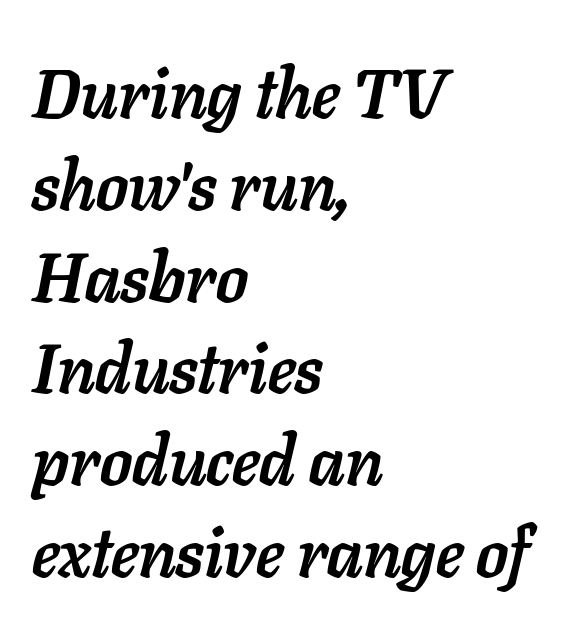
The image shows 69 px semibold type, italic (leaning right); set left-aligned, normal line spacing (1.33x), normal letter spacing, not underlined; low stroke contrast and a medium x-height.
